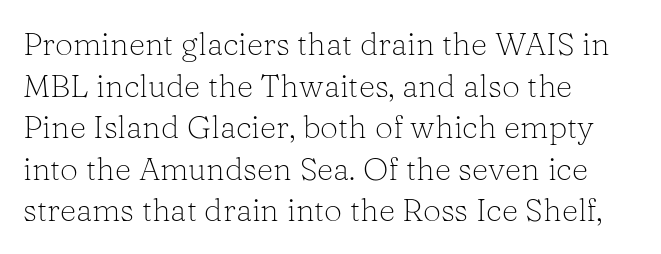
These lines are rendered in a variable-pitch font. The axis of the letterforms is exactly vertical. All the whitespace from short lines collects on the right. Look at the tracking — it's just the regular setting, nothing added. Vertical stems look standard width or narrower in stroke. Decoration check: the copy has no underline.
